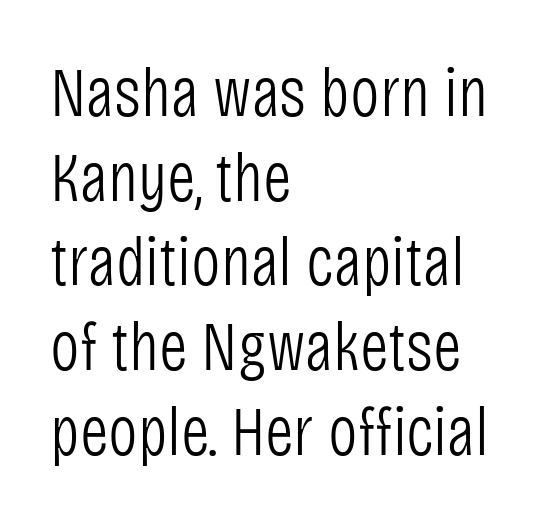
A bare baseline throughout the passage. This reads as an unemphasized weight, regular at the heaviest. Leftover space on each line is placed entirely after the last word. Examine the stroke ends and you'll find no serifs. Do the characters align in a grid? No, the font is proportional.
